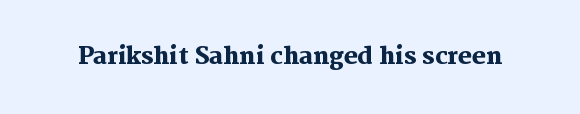
{"italic": "no", "bold": "yes", "underline": "no", "letter_spacing": "normal", "letter_spacing_em": 0.0, "glyph_px": 23}
